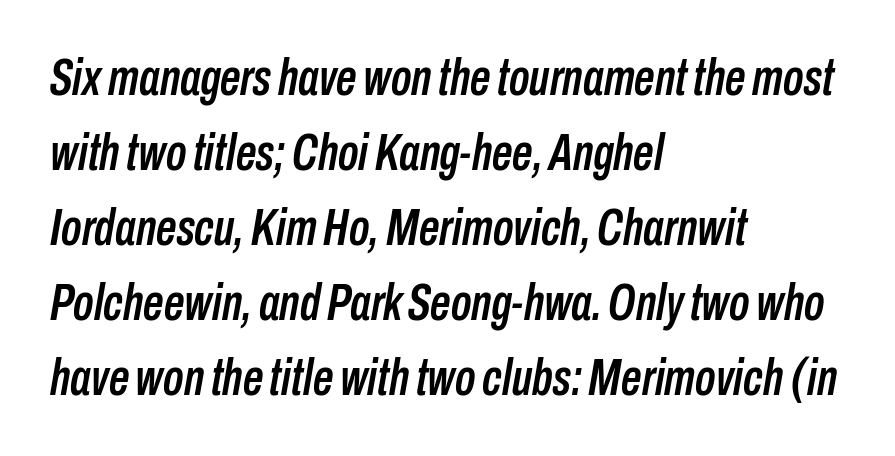
Each word holds together tightly as a unit, with standard inter-letter gaps. Leading matches the norm, producing a regular column. Spacing verdict: proportional, widths tailored to each character. All the whitespace from short lines collects on the right. Type without underlining.
